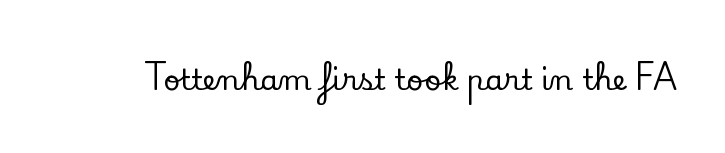
The image shows 29 px text type, upright; set normal letter spacing, not underlined; low stroke contrast and a small x-height.
